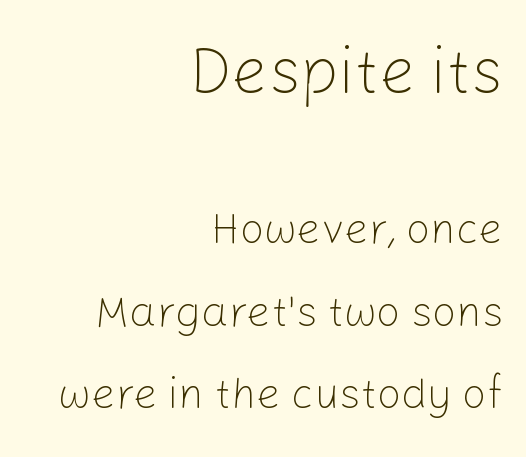
The type sits square on the baseline with zero lean. No heavy texture on the line: the type isn't bold. Does the bottom block carry the larger type? No, the top block does. The line-height multiplier appears high, well above default.
